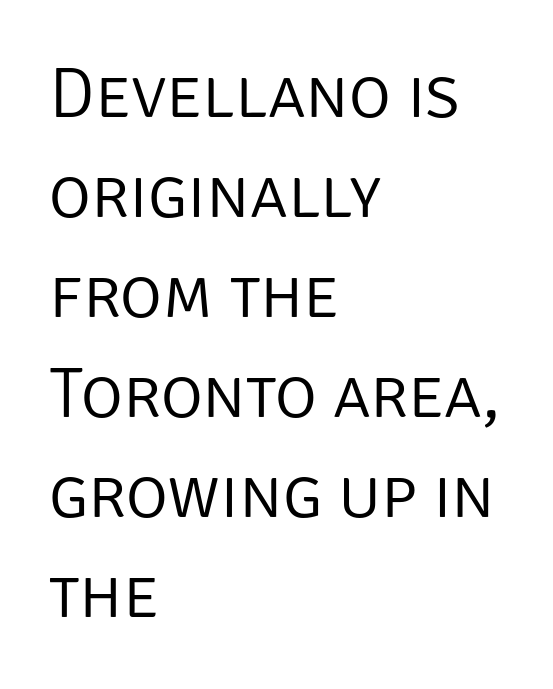
{"serif": "no", "italic": "no", "bold": "no", "weight": "light", "width": "normal", "stroke_contrast": "low", "x_height": "large", "monospaced": "no", "underline": "no", "align": "left", "line_spacing": "normal", "line_spacing_ratio": 1.39, "letter_spacing": "normal", "letter_spacing_em": 0.0, "glyph_px": 72}
